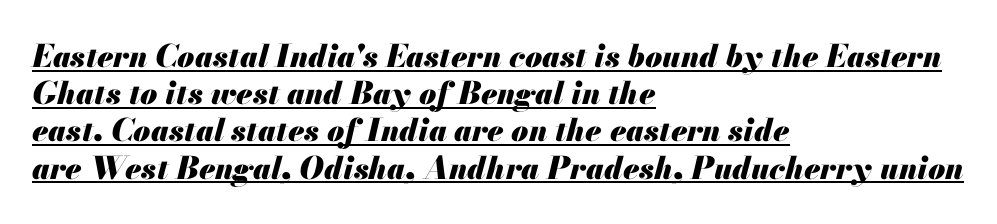
The image shows 31 px heavy type, italic (leaning right); set left-aligned, line spacing 1.2x, normal letter spacing, underlined; medium stroke contrast and a small x-height.
